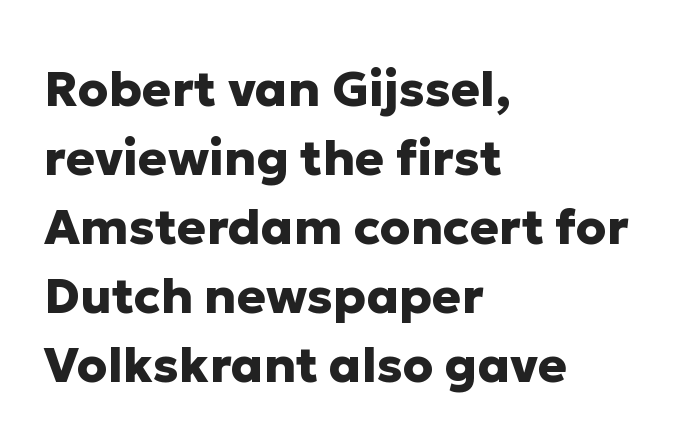
In terms of letterspacing, this is plain default setting. Each row of text sits above clean, open space. Typeset ragged right — the left edge is the straight one. Every stem runs plumb, perpendicular to the baseline. The face used here is proportionally spaced, like ordinary book or web type.
